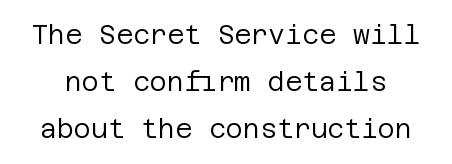
No letter is thick-stroked: the sample isn't bold. The type is set solid horizontally, with unmodified tracking. This sample uses an upright cut, with every glyph sitting square on the baseline. Any mark beneath the type? The region is blank.
